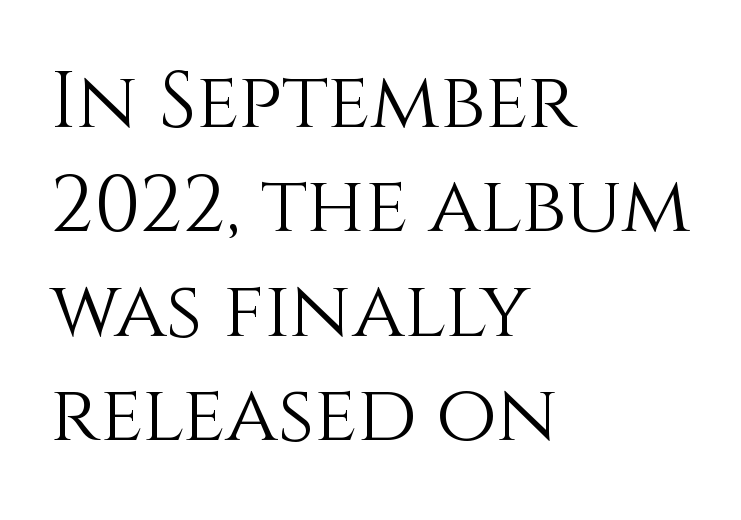
No word sits above an underline. A light-to-regular cut is what we see here. The letterforms sit shoulder to shoulder at normal distance. Unlike italic type, these characters show no tilt at all. Compared with a centered layout, this one pins lines to the left instead.
